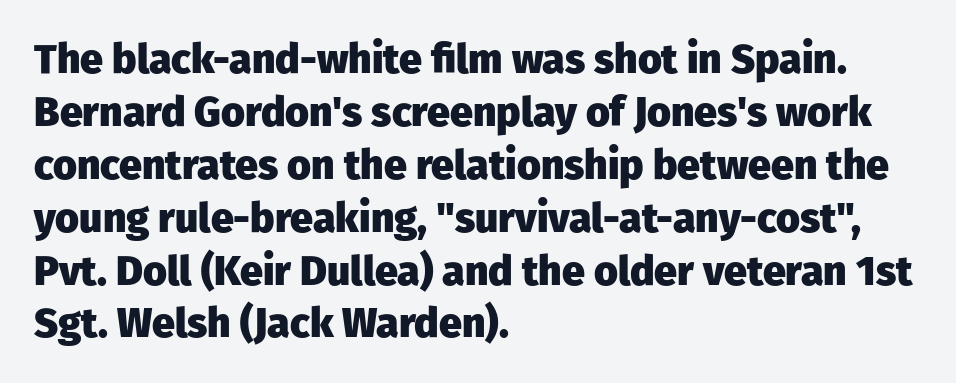
Q: Is the text bold? A: Yes.
Q: Is the text italic (slanted)? A: No, it is upright.
Q: Is the typeface a serif or a sans-serif typeface? A: Sans-serif.
Q: Is the text underlined? A: No.
Q: How is the paragraph aligned? A: Left-aligned.
Q: Is the spacing between letters normal or unusually wide? A: Normal.
Q: Is the spacing between lines tight, normal or loose? A: Normal.
Q: Width (condensed, normal, or wide)? A: Normal.
Q: Stroke contrast? A: Low.
Q: x-height? A: Medium.
Q: Monospaced? A: No.
